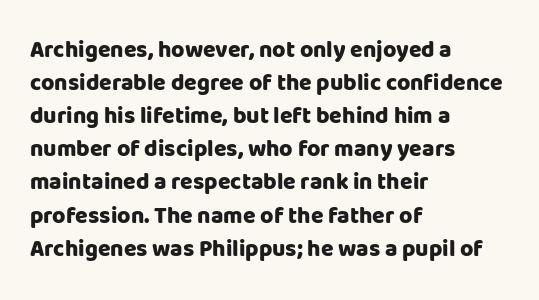
Q: Is the text bold? A: Yes.
Q: Is the text italic (slanted)? A: No, it is upright.
Q: Is the text underlined? A: No.
Q: How is the paragraph aligned? A: Left-aligned.
Q: Is the spacing between letters normal or unusually wide? A: Normal.
Q: Is the spacing between lines tight, normal or loose? A: Normal.
